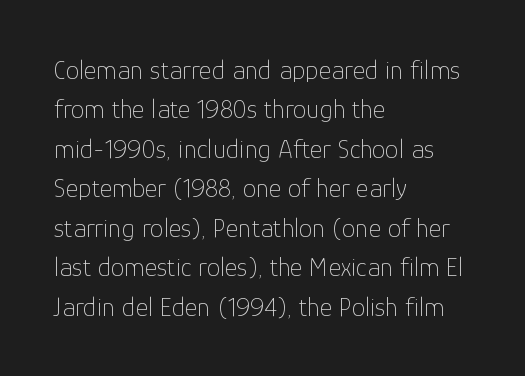
Q: Is the text bold? A: No.
Q: Is the text italic (slanted)? A: No, it is upright.
Q: Is the text underlined? A: No.
Q: How is the paragraph aligned? A: Left-aligned.
Q: Is the spacing between letters normal or unusually wide? A: Normal.
Q: Is the spacing between lines tight, normal or loose? A: Normal.
